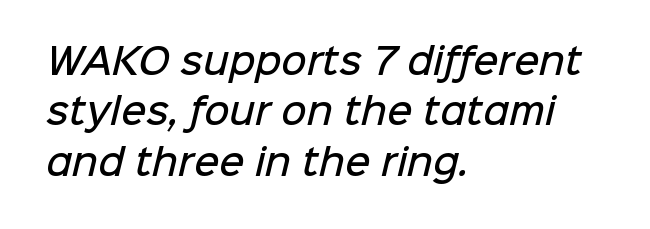
The image shows 35 px semibold sans-serif type; set left-aligned, normal line spacing (1.44x), normal letter spacing, not underlined; low stroke contrast and a medium x-height.
